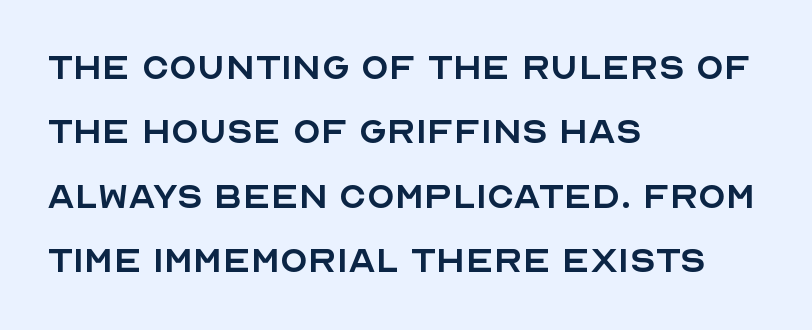
Q: Is the text bold? A: No.
Q: Is the text italic (slanted)? A: No, it is upright.
Q: Is the typeface a serif or a sans-serif typeface? A: Sans-serif.
Q: Is the text underlined? A: No.
Q: How is the paragraph aligned? A: Left-aligned.
Q: Is the spacing between letters normal or unusually wide? A: Normal.
Q: Is the spacing between lines tight, normal or loose? A: Normal.
Q: Width (condensed, normal, or wide)? A: Normal.
Q: x-height? A: Large.
Q: Monospaced? A: No.
